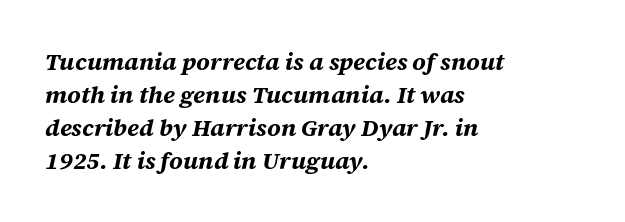
These lines stack with their left ends in a neat column. Characters are canted at an angle relative to the baseline's perpendicular. Rule under the text: the space is simply empty. A typesetter would call this leading conventional body-copy spacing.
